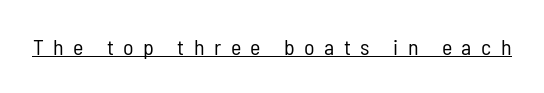
Display-style spreading of the glyphs; the letterfit is very open. The face looks like a standard text weight, possibly lighter. Like a heading marked for emphasis, these lines bear an underscore. Upright lettering throughout.
